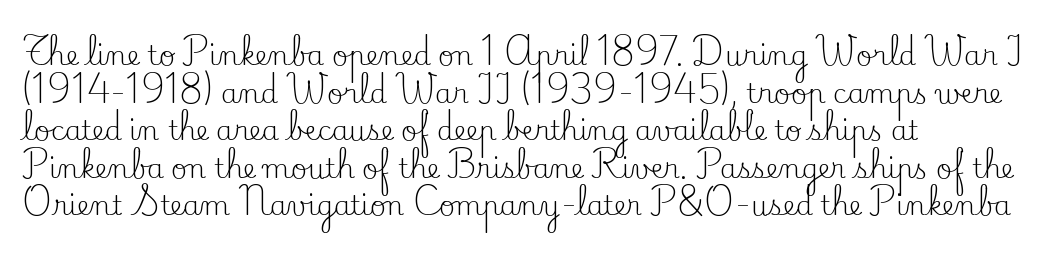
Q: Is the text bold? A: No.
Q: Is the text italic (slanted)? A: No, it is upright.
Q: Is the text underlined? A: No.
Q: How is the paragraph aligned? A: Left-aligned.
Q: Is the spacing between letters normal or unusually wide? A: Normal.
Q: Is the spacing between lines tight, normal or loose? A: Normal.
